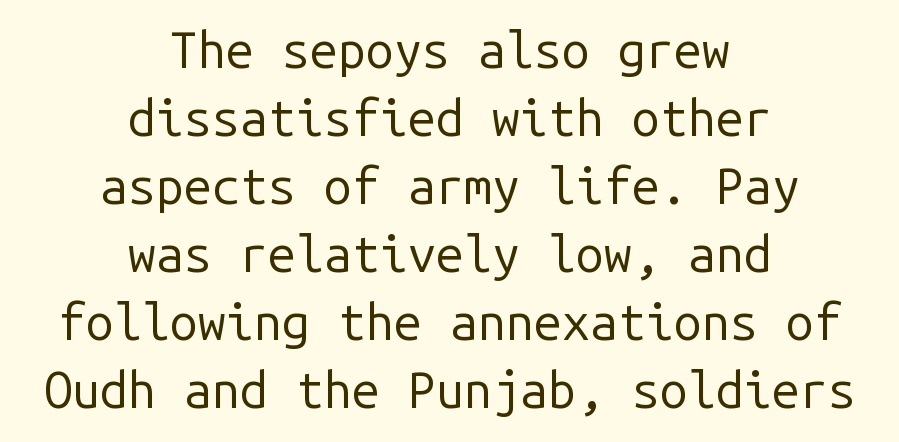
Q: Is the text bold? A: No.
Q: Is the text italic (slanted)? A: No, it is upright.
Q: Is the typeface a serif or a sans-serif typeface? A: Sans-serif.
Q: Is the text underlined? A: No.
Q: How is the paragraph aligned? A: Centered.
Q: Is the spacing between letters normal or unusually wide? A: Normal.
Q: Is the spacing between lines tight, normal or loose? A: Normal.
Q: Width (condensed, normal, or wide)? A: Normal.
Q: Stroke contrast? A: Low.
Q: x-height? A: Medium.
Q: Monospaced? A: Yes.
